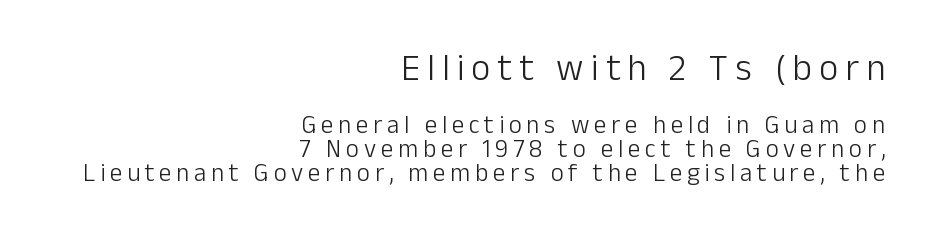
The image shows 37 px light sans-serif type, upright; set right-aligned, tight line spacing (0.96x), not underlined; the first (top) block is 1.48x larger; low stroke contrast and a medium x-height.
